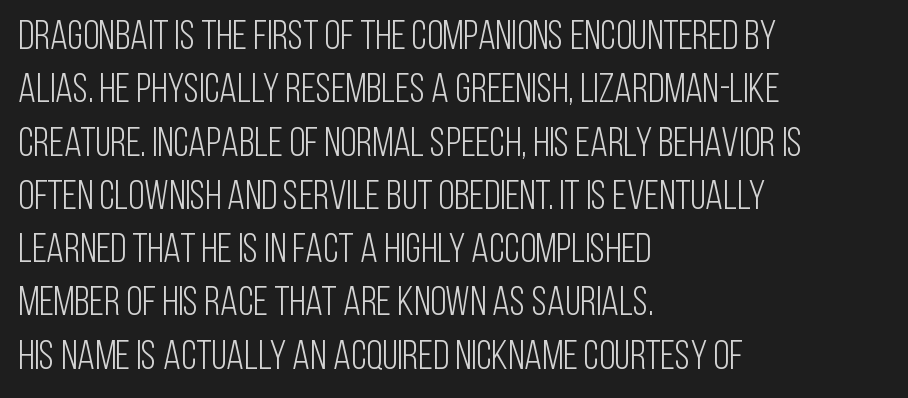
{"serif": "no", "italic": "no", "bold": "no", "weight": "light", "width": "condensed", "stroke_contrast": "low", "x_height": "large", "monospaced": "no", "underline": "no", "align": "left", "line_spacing": "normal", "line_spacing_ratio": 1.3, "letter_spacing": "normal", "letter_spacing_em": 0.0, "glyph_px": 41}
